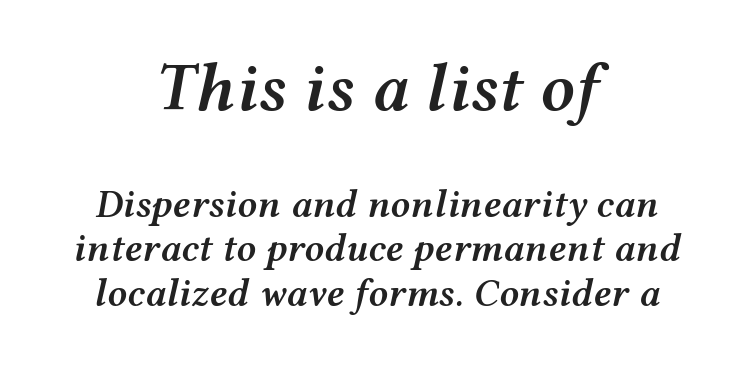
Q: Is the text bold? A: Semi-bold.
Q: Is the text italic (slanted)? A: Yes, it leans right by about 12 degrees.
Q: Is the text underlined? A: No.
Q: How is the paragraph aligned? A: Centered.
Q: Is the spacing between letters normal or unusually wide? A: Normal.
Q: Is the spacing between lines tight, normal or loose? A: Tight.
Q: Which block of text is set in a larger size, the first (top) or the second (bottom)? A: The first (top) one.
Q: Width (condensed, normal, or wide)? A: Wide.
Q: Stroke contrast? A: Medium.
Q: x-height? A: Medium.
Q: Monospaced? A: No.
